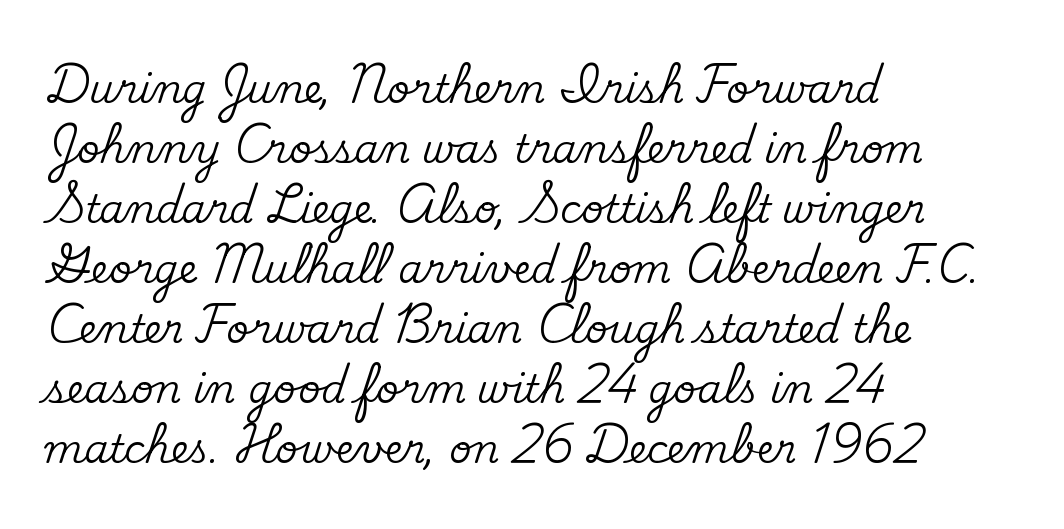
Q: Is the text italic (slanted)? A: Yes.
Q: Is the text underlined? A: No.
Q: How is the paragraph aligned? A: Left-aligned.
Q: Is the spacing between letters normal or unusually wide? A: Normal.
Q: Is the spacing between lines tight, normal or loose? A: Normal.
Q: Width (condensed, normal, or wide)? A: Normal.
Q: Stroke contrast? A: Medium.
Q: x-height? A: Small.
Q: Monospaced? A: No.
